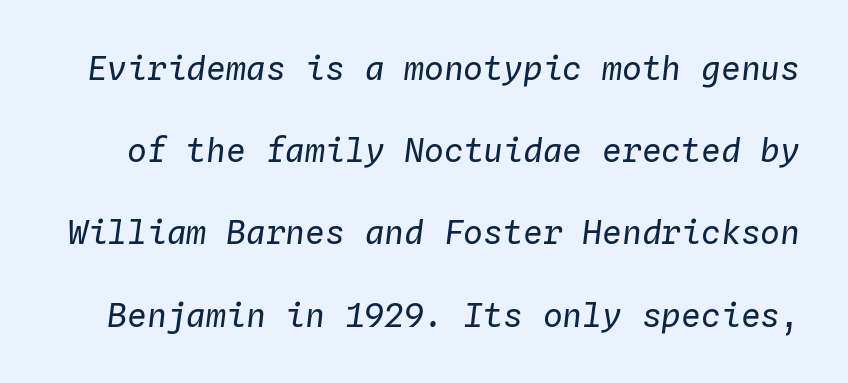
Bold? No — there's no thickening of the strokes. When letters slant like this, we call the style italic. The space beneath each line is pristine and unruled. A typesetter would call this leading open, well beyond the default. Do the characters align in a grid? Yes, the font is monospaced. The tracking reads as untouched default to a designer's eye.
